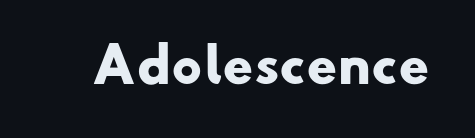
Q: Is the text bold? A: Yes.
Q: Is the typeface a serif or a sans-serif typeface? A: Sans-serif.
Q: Is the text underlined? A: No.
Q: Is the spacing between letters normal or unusually wide? A: Normal.
Q: Width (condensed, normal, or wide)? A: Wide.
Q: Stroke contrast? A: Low.
Q: x-height? A: Small.
Q: Monospaced? A: No.
